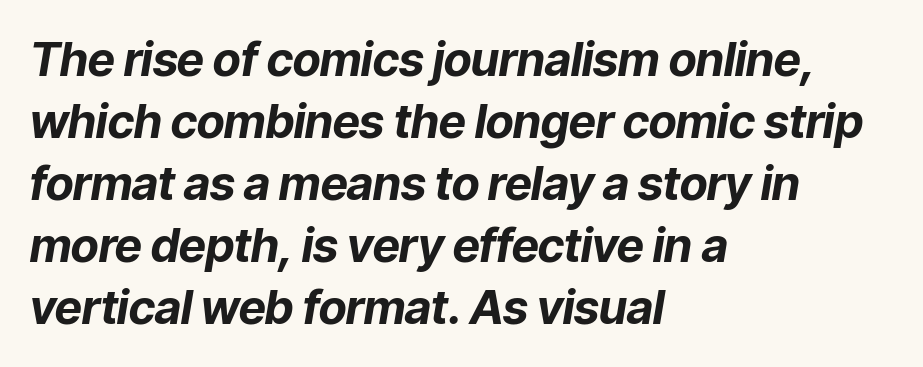
Any mark beneath the type? The region is blank. You'd pick this weight for a headline — it's a proper bold. This sample keeps an unexceptional amount of space between lines. These lines were composed using italics. You could not count columns in this text — the font is proportionally spaced.
